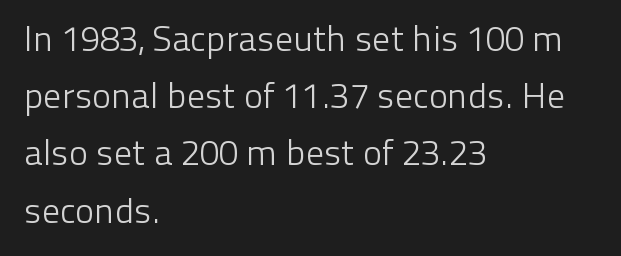
Q: Is the text bold? A: No.
Q: Is the text italic (slanted)? A: No, it is upright.
Q: Is the typeface a serif or a sans-serif typeface? A: Sans-serif.
Q: Is the text underlined? A: No.
Q: How is the paragraph aligned? A: Left-aligned.
Q: Is the spacing between letters normal or unusually wide? A: Normal.
Q: Is the spacing between lines tight, normal or loose? A: Normal.
Q: Width (condensed, normal, or wide)? A: Normal.
Q: Stroke contrast? A: Low.
Q: x-height? A: Medium.
Q: Monospaced? A: No.
